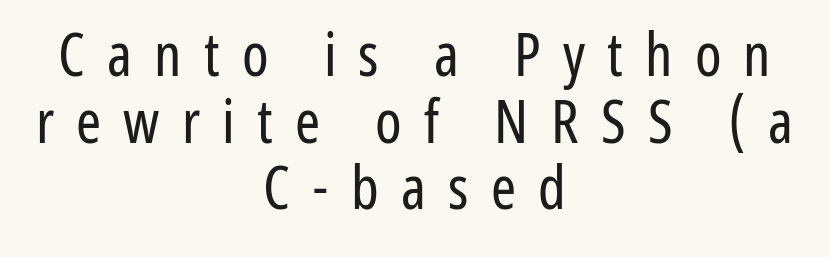
The characters are drawn with everyday or finer stroke widths. Regarding leading, the lines here are crowded together. Students, note that the glyphs here are deliberately spaced far apart. Bare-footed words on every line.
